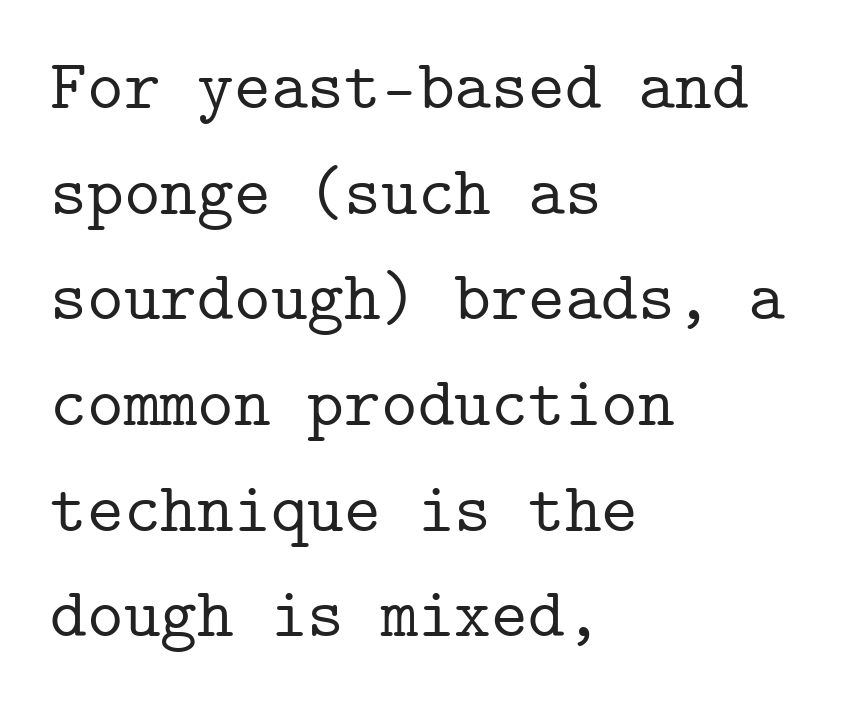
Q: Is the text italic (slanted)? A: No, it is upright.
Q: Is the typeface a serif or a sans-serif typeface? A: Serif.
Q: Is the text underlined? A: No.
Q: How is the paragraph aligned? A: Left-aligned.
Q: Is the spacing between letters normal or unusually wide? A: Normal.
Q: Is the spacing between lines tight, normal or loose? A: Normal.
Q: Width (condensed, normal, or wide)? A: Normal.
Q: Stroke contrast? A: Low.
Q: x-height? A: Medium.
Q: Monospaced? A: Yes.
